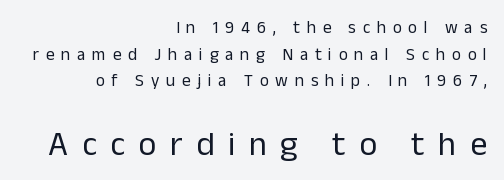
Q: Is the text bold? A: No.
Q: Is the text italic (slanted)? A: No, it is upright.
Q: Is the typeface a serif or a sans-serif typeface? A: Sans-serif.
Q: Is the text underlined? A: No.
Q: How is the paragraph aligned? A: Right-aligned.
Q: Is the spacing between letters normal or unusually wide? A: Unusually wide.
Q: Is the spacing between lines tight, normal or loose? A: Normal.
Q: Which block of text is set in a larger size, the first (top) or the second (bottom)? A: The second (bottom) one.
Q: Width (condensed, normal, or wide)? A: Normal.
Q: Stroke contrast? A: Low.
Q: x-height? A: Medium.
Q: Monospaced? A: No.
